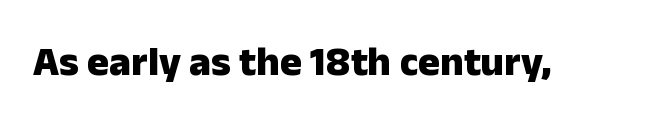
Q: Is the text bold? A: Yes.
Q: Is the text italic (slanted)? A: No, it is upright.
Q: Is the typeface a serif or a sans-serif typeface? A: Sans-serif.
Q: Is the text underlined? A: No.
Q: Is the spacing between letters normal or unusually wide? A: Normal.
Q: Width (condensed, normal, or wide)? A: Normal.
Q: Stroke contrast? A: Low.
Q: x-height? A: Medium.
Q: Monospaced? A: No.
